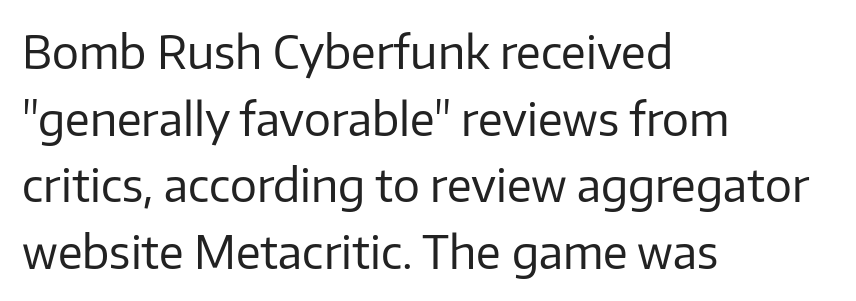
These lines are rendered in a variable-pitch font. No feet cap the strokes, marking this as sans-serif type. Is the type heavy? It reads as light-to-regular instead. Posture: upright roman.
